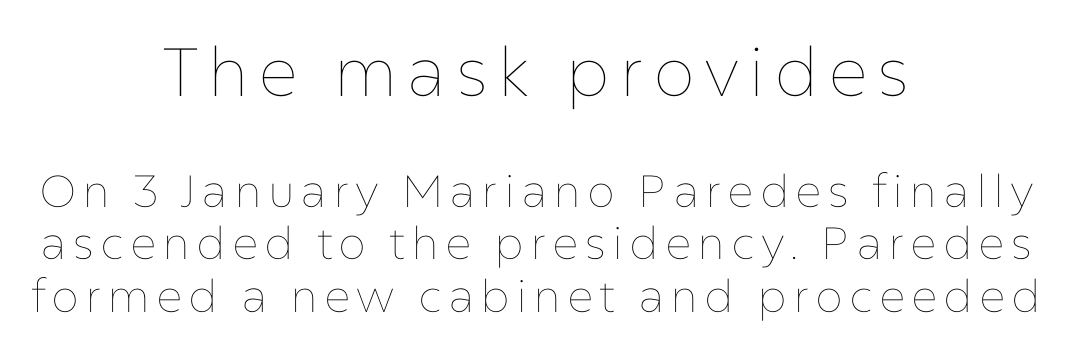
Character widths vary here, with narrow letters taking less room than wide ones. Look at the glyph heights: the upper group is clearly the bigger setting. Reading down the block, each line starts at a different indent, mirrored at its end. You can tell it's not italic because the verticals are truly vertical.
